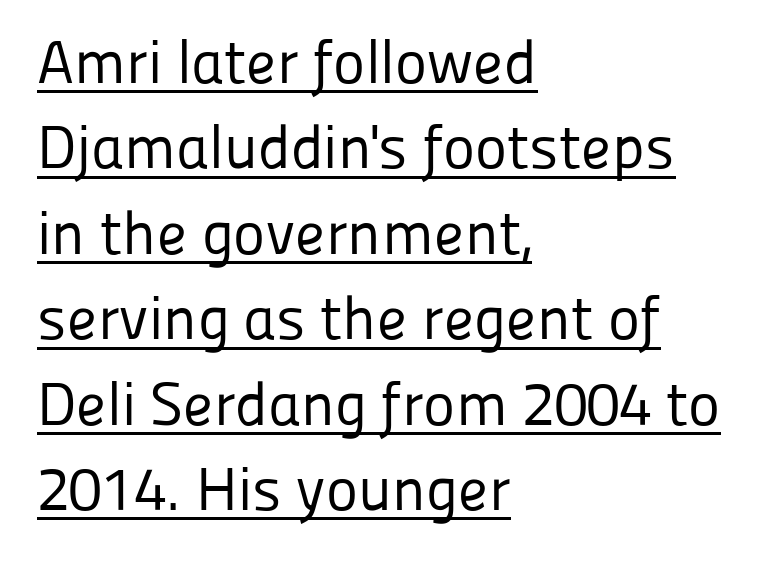
Q: Is the text bold? A: No.
Q: Is the text italic (slanted)? A: No, it is upright.
Q: Is the typeface a serif or a sans-serif typeface? A: Sans-serif.
Q: Is the text underlined? A: Yes.
Q: How is the paragraph aligned? A: Left-aligned.
Q: Is the spacing between letters normal or unusually wide? A: Normal.
Q: Is the spacing between lines tight, normal or loose? A: Normal.
Q: Width (condensed, normal, or wide)? A: Normal.
Q: Stroke contrast? A: Low.
Q: x-height? A: Medium.
Q: Monospaced? A: No.
